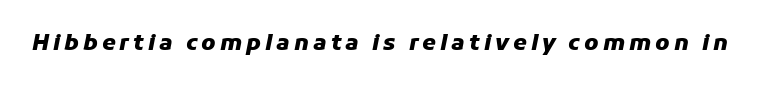
Q: Is the text bold? A: Yes.
Q: Is the text italic (slanted)? A: Yes, it leans right by about 11 degrees.
Q: Is the text underlined? A: No.
